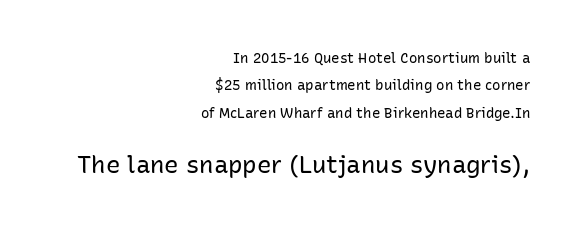
{"italic": "no", "bold": "no", "underline": "no", "align": "right", "line_spacing": "loose", "line_spacing_ratio": 1.95, "letter_spacing": "normal", "letter_spacing_em": 0.0, "larger_block": "second", "size_ratio": 1.71, "glyph_px": 24}
